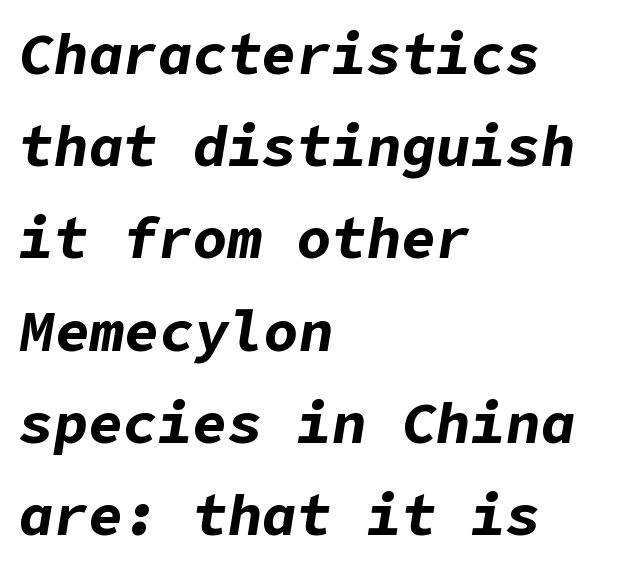
A typesetter would mark this as italic. The face used here has the dense, thick strokes of a bold. The specimen omits any rule beneath the text block's lines. A student would call this left alignment; a typographer would say flush left, rag right. How are the letters spaced? Ordinarily, with no added tracking.
